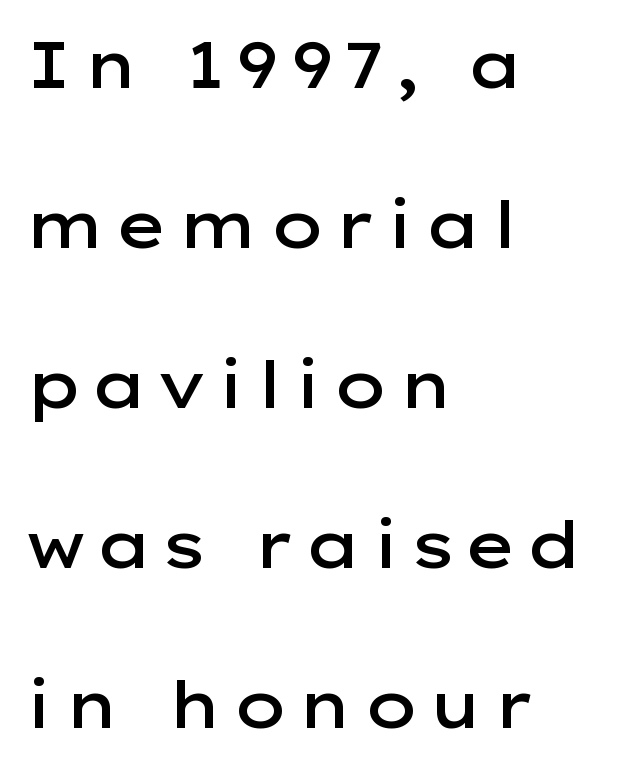
Note the varied advance widths — an 'i' is clearly narrower than an 'm'. This sample is left-justified, so line endings fall wherever the words run out. The font family rendered here belongs to the sans-serif group. Decoration check: the copy has no underline. Posture: vertical. Regarding leading, the lines here are spaced well apart.
